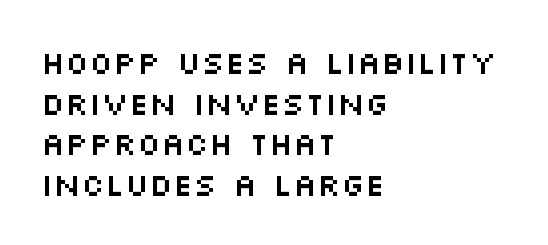
Q: Is the text italic (slanted)? A: No, it is upright.
Q: Is the typeface a serif or a sans-serif typeface? A: Sans-serif.
Q: Is the text underlined? A: No.
Q: How is the paragraph aligned? A: Left-aligned.
Q: Is the spacing between letters normal or unusually wide? A: Normal.
Q: Is the spacing between lines tight, normal or loose? A: Normal.
Q: Width (condensed, normal, or wide)? A: Wide.
Q: Stroke contrast? A: Medium.
Q: x-height? A: Large.
Q: Monospaced? A: No.
